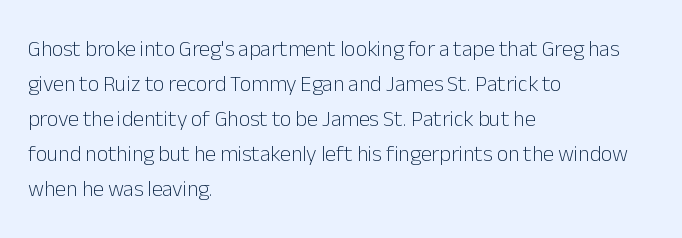
Q: Is the text bold? A: No.
Q: Is the text italic (slanted)? A: No, it is upright.
Q: Is the text underlined? A: No.
Q: How is the paragraph aligned? A: Left-aligned.
Q: Is the spacing between letters normal or unusually wide? A: Normal.
Q: Is the spacing between lines tight, normal or loose? A: Normal.
